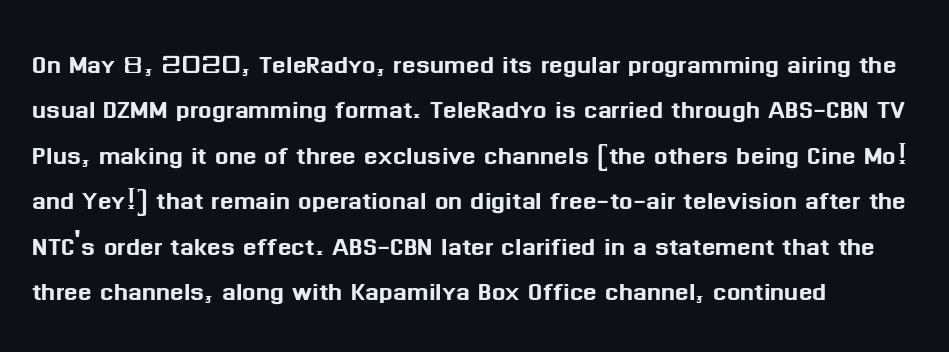
{"serif": "no", "italic": "no", "width": "normal", "stroke_contrast": "medium", "x_height": "medium", "monospaced": "no", "underline": "no", "align": "left", "line_spacing": "normal", "line_spacing_ratio": 1.42, "letter_spacing": "normal", "letter_spacing_em": 0.0, "glyph_px": 32}
